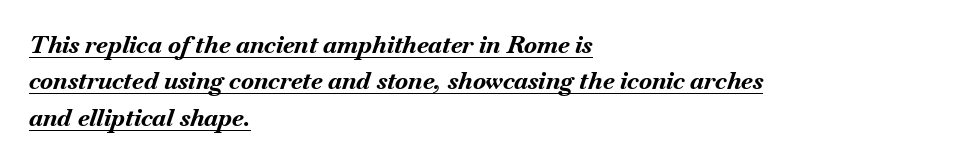
Heft: maximum for text — a bold. Looking at the ascenders, they clearly lean. Normally led — the rows are evenly, conventionally spaced. The passage shown is underscored from start to finish.
